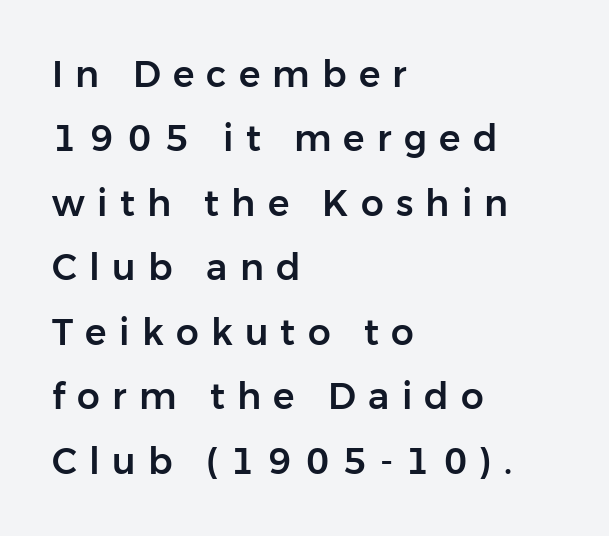
I'd call this a sans setting — the letters go barefoot. This sample uses expanded letter spacing, leaving extra air between glyphs. Do the letters lean? They stand straight. Spacing verdict: proportional, widths tailored to each character.
